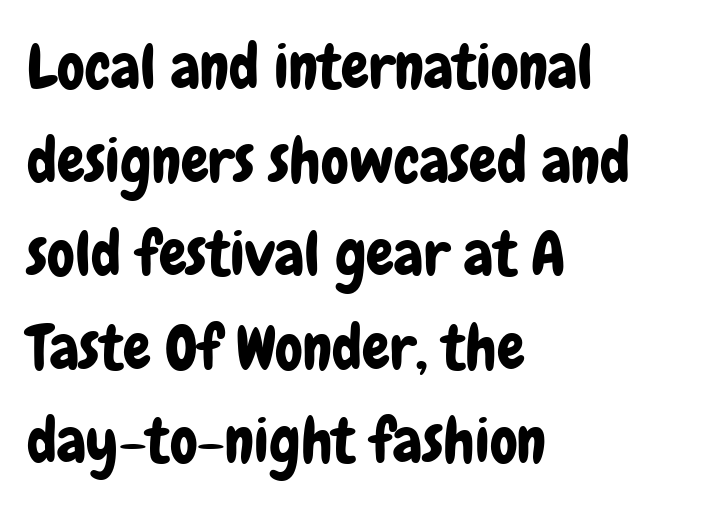
Q: Is the text italic (slanted)? A: No, it is upright.
Q: Is the typeface a serif or a sans-serif typeface? A: Sans-serif.
Q: Is the text underlined? A: No.
Q: How is the paragraph aligned? A: Left-aligned.
Q: Is the spacing between letters normal or unusually wide? A: Normal.
Q: Is the spacing between lines tight, normal or loose? A: Normal.
Q: Width (condensed, normal, or wide)? A: Condensed.
Q: Stroke contrast? A: Low.
Q: x-height? A: Medium.
Q: Monospaced? A: No.
